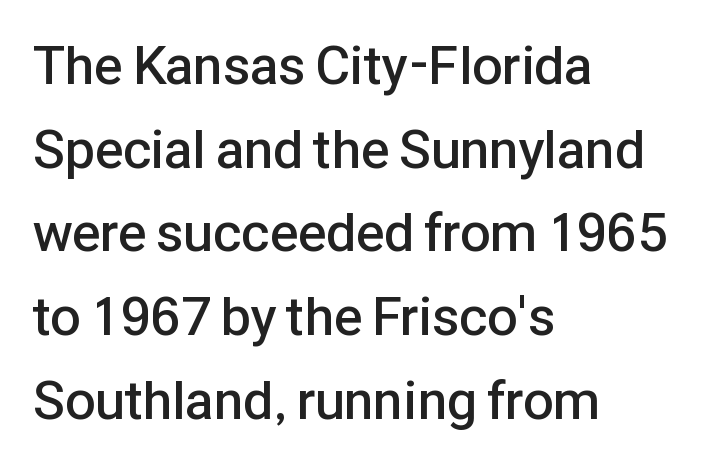
Upright lettering throughout. Grotesque or geometric, the face here clearly has no serifs. You could not count columns in this text — the font is proportionally spaced. Regular leading.
